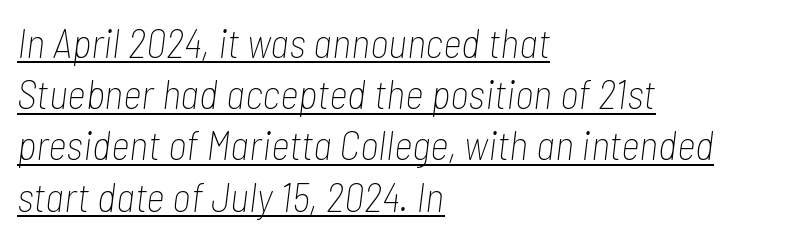
Q: Is the text bold? A: No.
Q: Is the text italic (slanted)? A: Yes, it leans right by about 7 degrees.
Q: Is the text underlined? A: Yes.
Q: How is the paragraph aligned? A: Left-aligned.
Q: Is the spacing between letters normal or unusually wide? A: Normal.
Q: Is the spacing between lines tight, normal or loose? A: Normal.
Q: Width (condensed, normal, or wide)? A: Condensed.
Q: Stroke contrast? A: Low.
Q: x-height? A: Medium.
Q: Monospaced? A: No.
